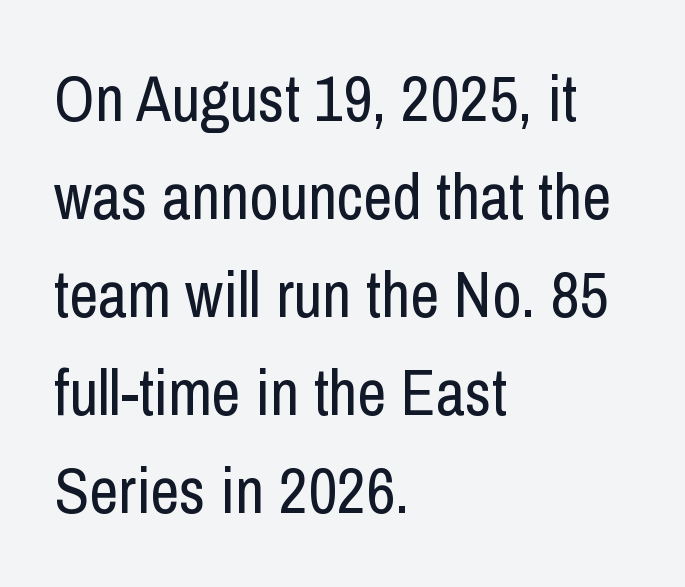
The image shows 64 px regular-weight, condensed sans-serif type, upright; set left-aligned, normal line spacing (1.53x), normal letter spacing, not underlined; low stroke contrast and a medium x-height.
